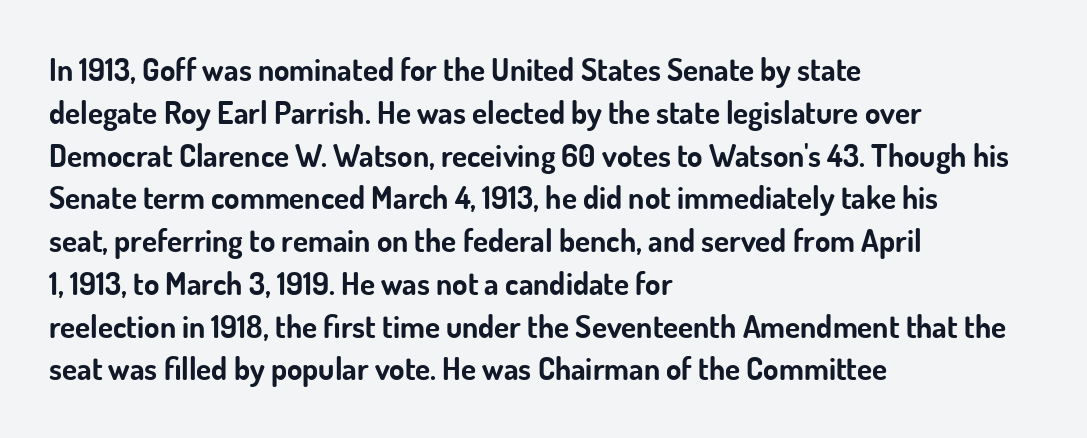
The rows are spaced the way most documents space them. Designer's note — italics off, roman on. Only glyphs here, with clear space below each row. Observe the ordinary spacing: letters are neighbours, not strangers. This sample uses a sans-serif face.
